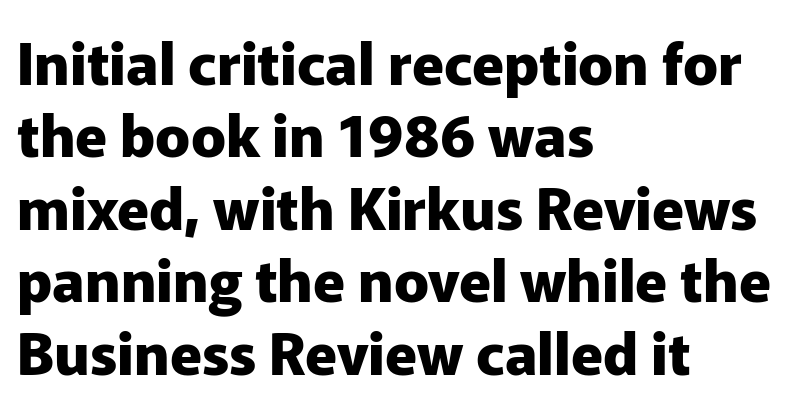
Q: Is the text bold? A: Yes.
Q: Is the text italic (slanted)? A: No, it is upright.
Q: Is the typeface a serif or a sans-serif typeface? A: Sans-serif.
Q: Is the text underlined? A: No.
Q: How is the paragraph aligned? A: Left-aligned.
Q: Is the spacing between letters normal or unusually wide? A: Normal.
Q: Is the spacing between lines tight, normal or loose? A: Normal.
Q: Width (condensed, normal, or wide)? A: Normal.
Q: Stroke contrast? A: Low.
Q: x-height? A: Medium.
Q: Monospaced? A: No.
